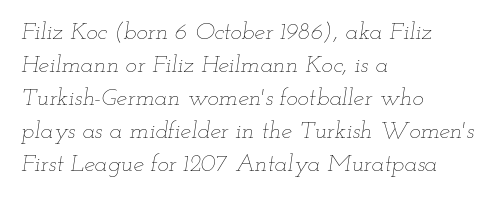
{"italic": "yes", "lean": "right", "slant_degrees": 12, "bold": "no", "underline": "no", "align": "left", "line_spacing": "normal", "line_spacing_ratio": 1.38, "letter_spacing": "normal", "letter_spacing_em": 0.0, "glyph_px": 24}
